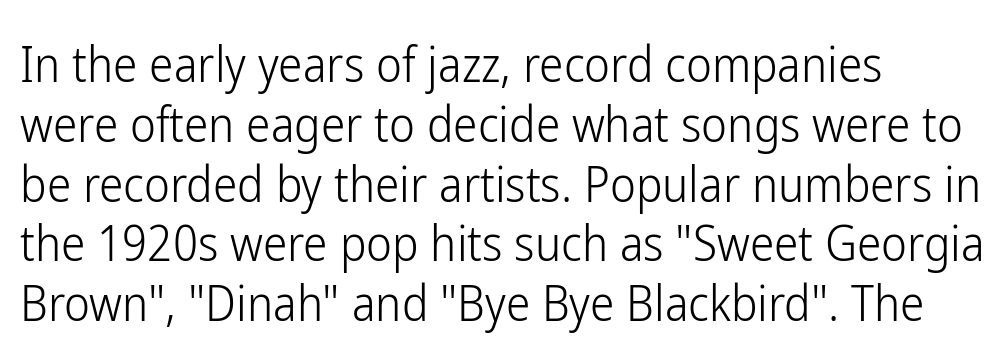
{"serif": "no", "italic": "no", "bold": "no", "weight": "light", "width": "condensed", "stroke_contrast": "low", "x_height": "medium", "monospaced": "no", "underline": "no", "align": "left", "line_spacing_ratio": 1.22, "letter_spacing": "normal", "letter_spacing_em": 0.0, "glyph_px": 49}
